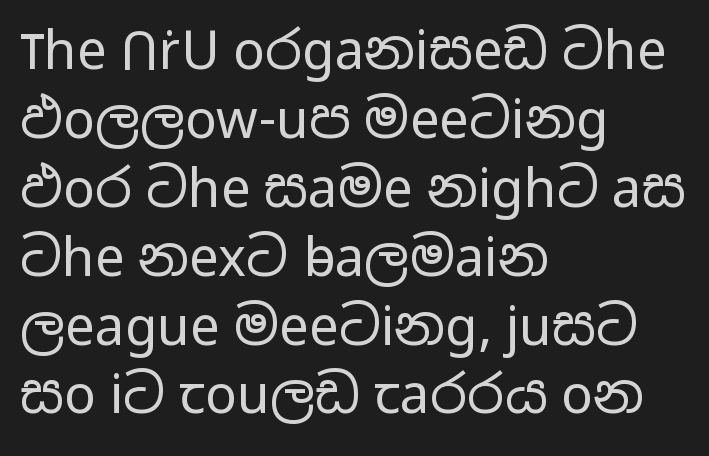
{"serif": "no", "italic": "no", "bold": "no", "weight": "regular", "width": "wide", "stroke_contrast": "low", "x_height": "medium", "monospaced": "no", "underline": "no", "align": "left", "line_spacing": "normal", "line_spacing_ratio": 1.3, "letter_spacing": "normal", "letter_spacing_em": 0.0, "glyph_px": 53}
